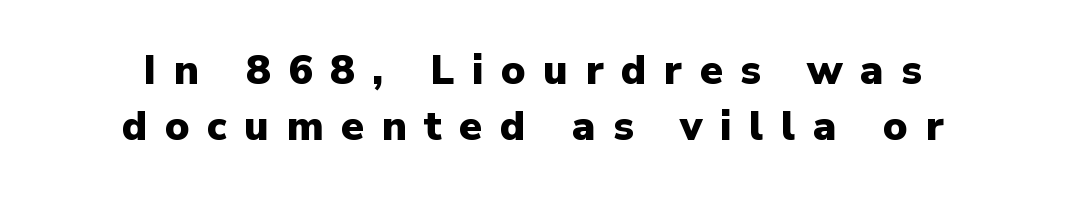
The image shows 41 px heavy sans-serif type, upright; set centered, normal line spacing (1.36x), unusually wide letter spacing (+0.43 em), not underlined; low stroke contrast and a medium x-height.
